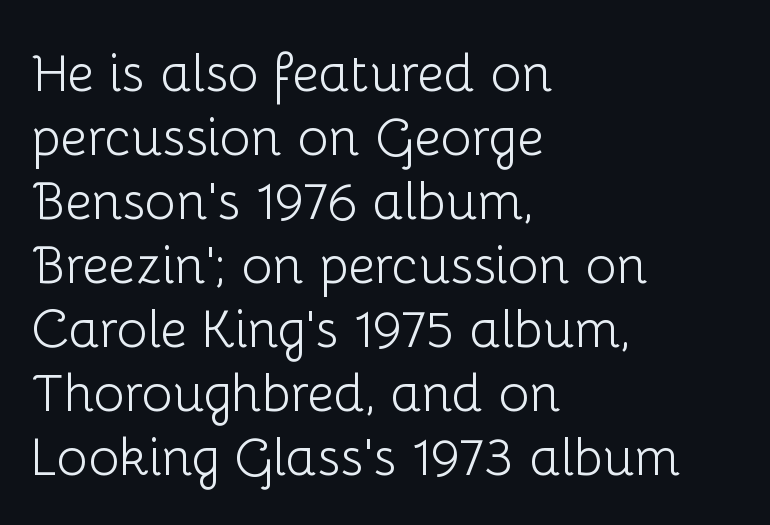
{"serif": "no", "italic": "no", "bold": "no", "weight": "light", "width": "normal", "stroke_contrast": "low", "x_height": "medium", "monospaced": "no", "underline": "no", "align": "left", "line_spacing_ratio": 1.23, "letter_spacing": "normal", "letter_spacing_em": 0.0, "glyph_px": 52}
